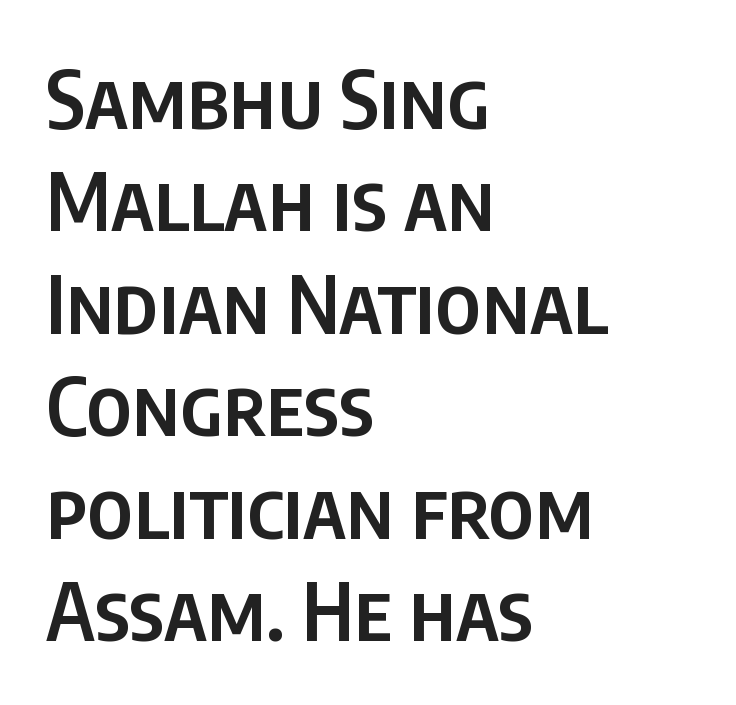
Q: Is the text bold? A: Semi-bold.
Q: Is the text italic (slanted)? A: No, it is upright.
Q: Is the typeface a serif or a sans-serif typeface? A: Sans-serif.
Q: Is the text underlined? A: No.
Q: How is the paragraph aligned? A: Left-aligned.
Q: Is the spacing between letters normal or unusually wide? A: Normal.
Q: Is the spacing between lines tight, normal or loose? A: Normal.
Q: Width (condensed, normal, or wide)? A: Condensed.
Q: Stroke contrast? A: Low.
Q: x-height? A: Large.
Q: Monospaced? A: No.
